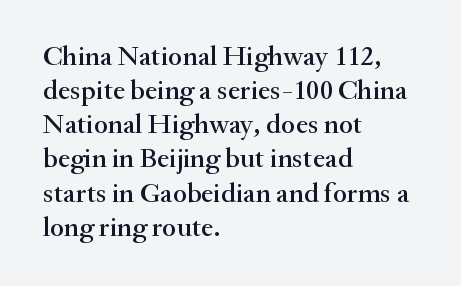
The image shows 28 px serif type, upright; set left-aligned, line spacing 1.22x, normal letter spacing, not underlined; medium stroke contrast and a small x-height.
